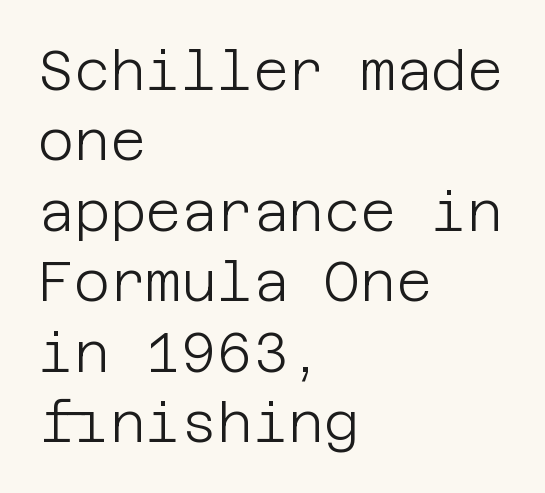
Posture: vertical. The leading is moderate, giving the passage an even texture. This reads as an unemphasized weight, regular at the heaviest. Is the block centered? No — it sits flush against the left margin.
